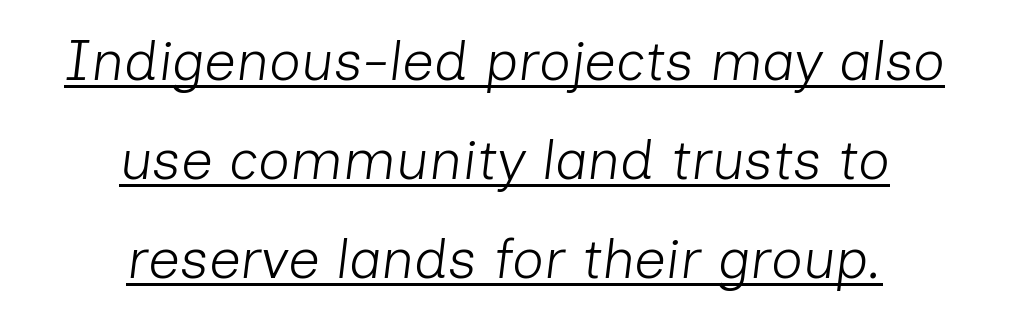
The image shows 56 px light type, italic (leaning right); set centered, line spacing 1.77x, normal letter spacing, underlined; low stroke contrast and a medium x-height.
